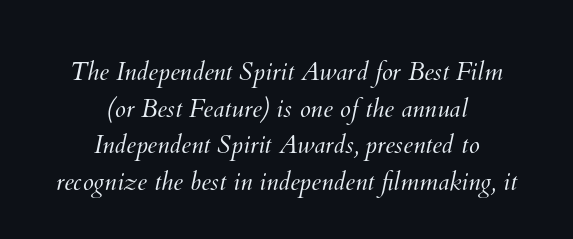
The image shows 25 px text type; set centered, normal line spacing (1.47x), normal letter spacing, not underlined.
